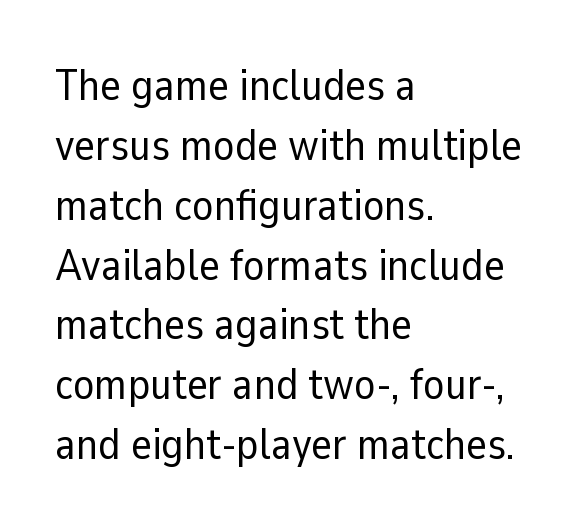
The typeface chosen for these lines omits serifs. The space beneath each line is pristine and unruled. The letterforms sit at book weight or below. Spacing verdict: proportional, widths tailored to each character. Nothing unusual about the tracking: characters are spaced as the font intends.
